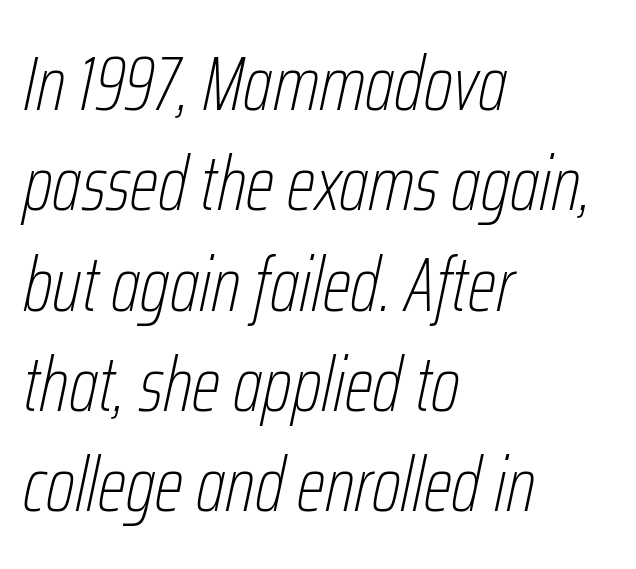
{"italic": "yes", "lean": "right", "slant_degrees": 12, "bold": "no", "weight": "thin", "width": "condensed", "stroke_contrast": "low", "x_height": "medium", "monospaced": "no", "underline": "no", "align": "left", "line_spacing": "normal", "line_spacing_ratio": 1.32, "letter_spacing": "normal", "letter_spacing_em": 0.0, "glyph_px": 76}
